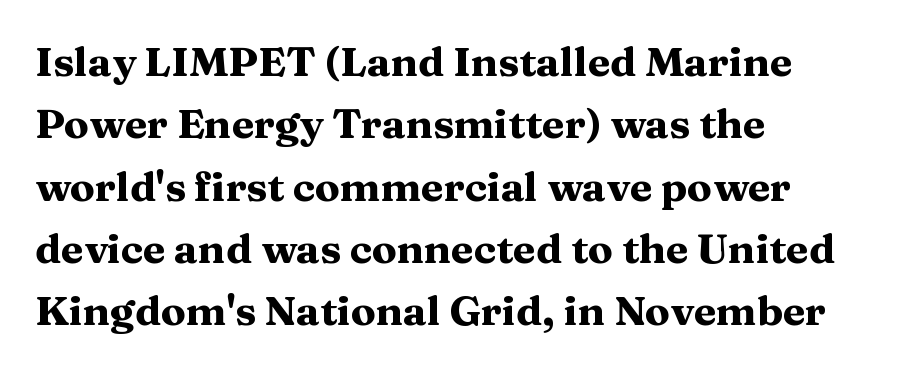
Vertically, the passage feels balanced, rows spaced as you'd expect. Note the varied advance widths — an 'i' is clearly narrower than an 'm'. The sample has been set heavy, in full bold. In terms of letterspacing, this is plain default setting.
